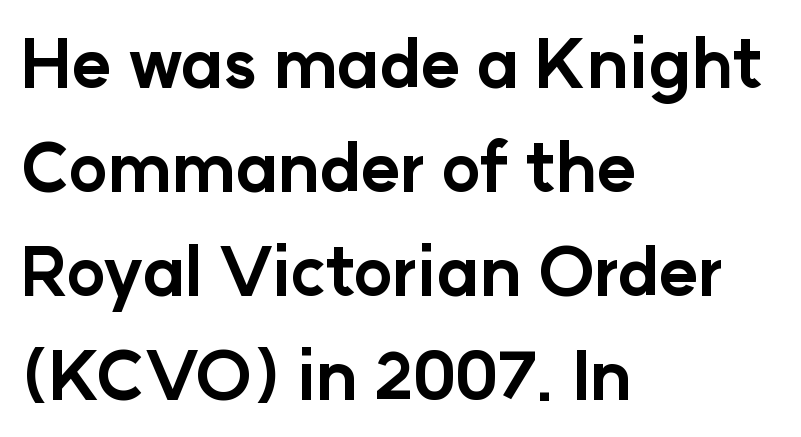
{"serif": "no", "italic": "no", "bold": "yes", "weight": "bold", "width": "normal", "stroke_contrast": "low", "x_height": "medium", "monospaced": "no", "underline": "no", "align": "left", "line_spacing": "normal", "line_spacing_ratio": 1.55, "letter_spacing": "normal", "letter_spacing_em": 0.0, "glyph_px": 67}
